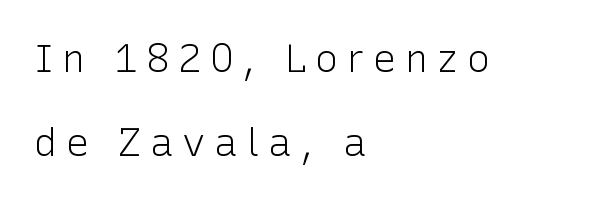
Q: Is the text bold? A: No.
Q: Is the text italic (slanted)? A: No, it is upright.
Q: Is the typeface a serif or a sans-serif typeface? A: Sans-serif.
Q: Is the text underlined? A: No.
Q: How is the paragraph aligned? A: Left-aligned.
Q: Is the spacing between letters normal or unusually wide? A: Unusually wide.
Q: Is the spacing between lines tight, normal or loose? A: Loose.
Q: Width (condensed, normal, or wide)? A: Normal.
Q: Stroke contrast? A: Low.
Q: x-height? A: Medium.
Q: Monospaced? A: No.
